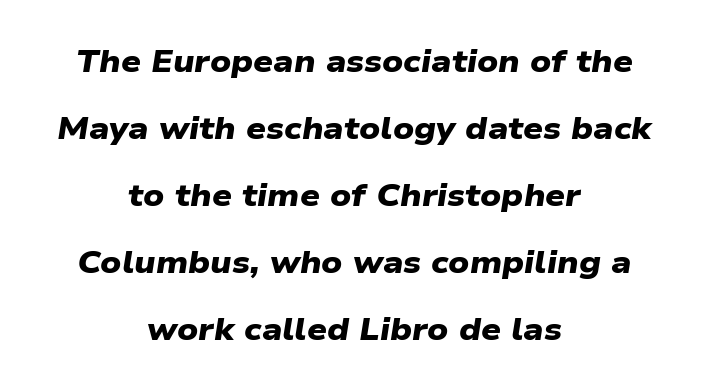
Q: Is the text bold? A: Yes.
Q: Is the typeface a serif or a sans-serif typeface? A: Sans-serif.
Q: Is the text underlined? A: No.
Q: How is the paragraph aligned? A: Centered.
Q: Is the spacing between letters normal or unusually wide? A: Normal.
Q: Is the spacing between lines tight, normal or loose? A: Loose.
Q: Width (condensed, normal, or wide)? A: Wide.
Q: Stroke contrast? A: Low.
Q: x-height? A: Medium.
Q: Monospaced? A: No.
